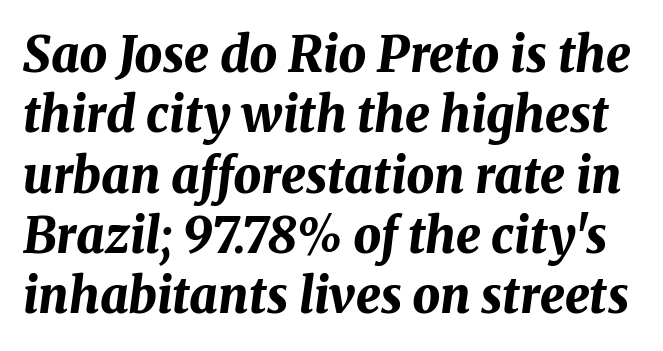
Q: Is the text bold? A: Yes.
Q: Is the text italic (slanted)? A: Yes, it leans right by about 8 degrees.
Q: Is the text underlined? A: No.
Q: Is the spacing between letters normal or unusually wide? A: Normal.
Q: Width (condensed, normal, or wide)? A: Normal.
Q: Stroke contrast? A: Medium.
Q: x-height? A: Medium.
Q: Monospaced? A: No.
